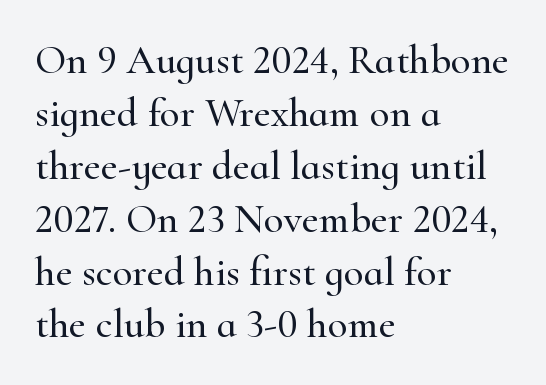
The image shows 41 px serif type, upright; set left-aligned, normal line spacing (1.29x), normal letter spacing, not underlined; high stroke contrast and a small x-height.
